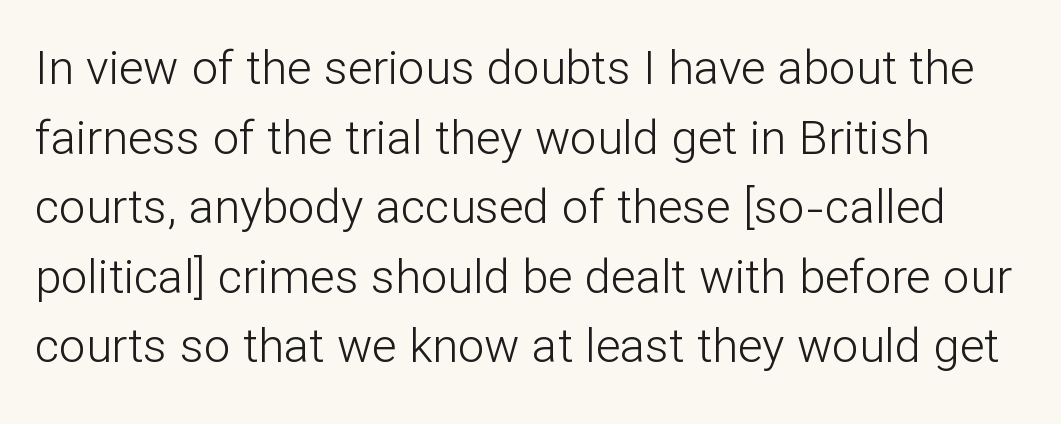
Q: Is the text bold? A: No.
Q: Is the text italic (slanted)? A: No, it is upright.
Q: Is the typeface a serif or a sans-serif typeface? A: Sans-serif.
Q: Is the text underlined? A: No.
Q: Is the spacing between letters normal or unusually wide? A: Normal.
Q: Is the spacing between lines tight, normal or loose? A: Normal.
Q: Width (condensed, normal, or wide)? A: Normal.
Q: Stroke contrast? A: Low.
Q: x-height? A: Medium.
Q: Monospaced? A: No.
